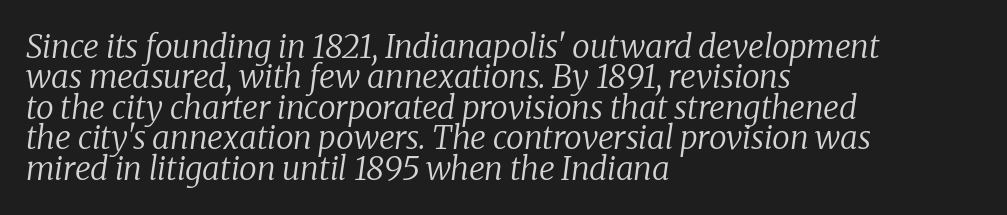
Q: Is the text bold? A: No.
Q: Is the text italic (slanted)? A: Yes, it leans right by about 8 degrees.
Q: Is the typeface a serif or a sans-serif typeface? A: Serif.
Q: Is the text underlined? A: No.
Q: How is the paragraph aligned? A: Left-aligned.
Q: Is the spacing between letters normal or unusually wide? A: Normal.
Q: Is the spacing between lines tight, normal or loose? A: Tight.
Q: Width (condensed, normal, or wide)? A: Normal.
Q: Stroke contrast? A: Low.
Q: x-height? A: Medium.
Q: Monospaced? A: No.
